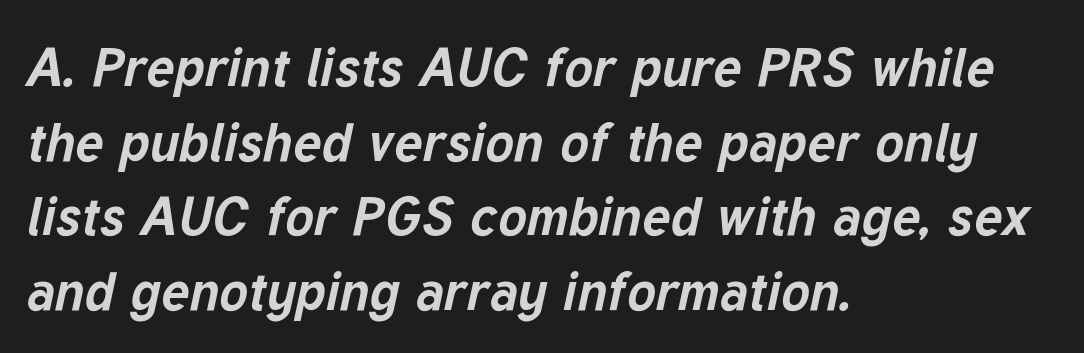
Q: Is the text bold? A: Yes.
Q: Is the text italic (slanted)? A: Yes, it leans right by about 12 degrees.
Q: Is the text underlined? A: No.
Q: How is the paragraph aligned? A: Left-aligned.
Q: Is the spacing between letters normal or unusually wide? A: Normal.
Q: Is the spacing between lines tight, normal or loose? A: Normal.
Q: Width (condensed, normal, or wide)? A: Normal.
Q: Stroke contrast? A: Low.
Q: x-height? A: Medium.
Q: Monospaced? A: No.
